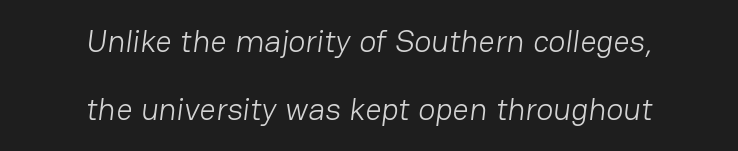
The image shows 32 px light sans-serif type; set centered, loose line spacing (2.13x), normal letter spacing, not underlined; low stroke contrast and a medium x-height.
